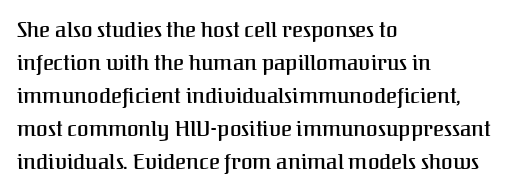
{"italic": "no", "underline": "no", "align": "left", "line_spacing": "normal", "line_spacing_ratio": 1.57, "letter_spacing": "normal", "letter_spacing_em": 0.0, "glyph_px": 21}
